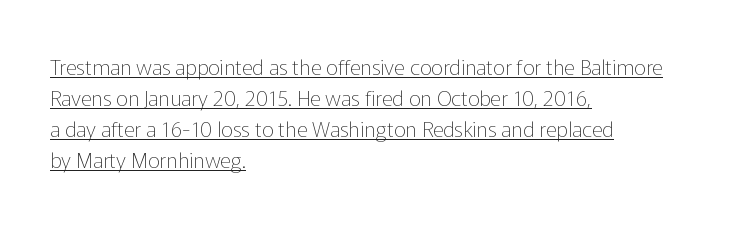
Decoration check: the copy is underlined. Counters stay open thanks to moderate or lighter strokes. The type sits square on the baseline with zero lean. Vertical spacing — default. Does the copy run flush right? No — it runs flush left. Tracking value appears to be zero — textbook default spacing.
